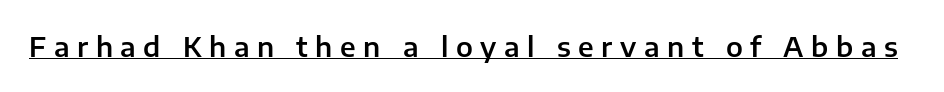
{"italic": "no", "underline": "yes", "letter_spacing": "wide", "letter_spacing_em": 0.28, "glyph_px": 27}
